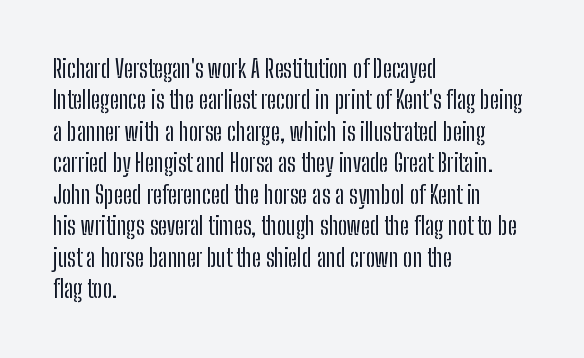
{"italic": "no", "underline": "no", "align": "left", "line_spacing": "normal", "line_spacing_ratio": 1.26, "letter_spacing": "normal", "letter_spacing_em": 0.0, "glyph_px": 25}
